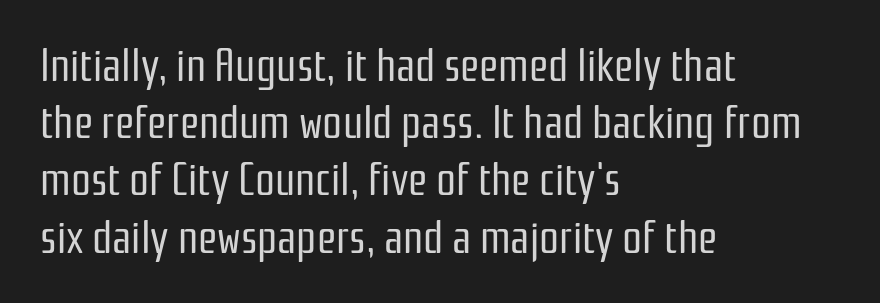
Q: Is the text bold? A: No.
Q: Is the text italic (slanted)? A: No, it is upright.
Q: Is the typeface a serif or a sans-serif typeface? A: Sans-serif.
Q: Is the text underlined? A: No.
Q: How is the paragraph aligned? A: Left-aligned.
Q: Is the spacing between letters normal or unusually wide? A: Normal.
Q: Is the spacing between lines tight, normal or loose? A: Normal.
Q: Width (condensed, normal, or wide)? A: Condensed.
Q: Stroke contrast? A: Low.
Q: x-height? A: Medium.
Q: Monospaced? A: No.
